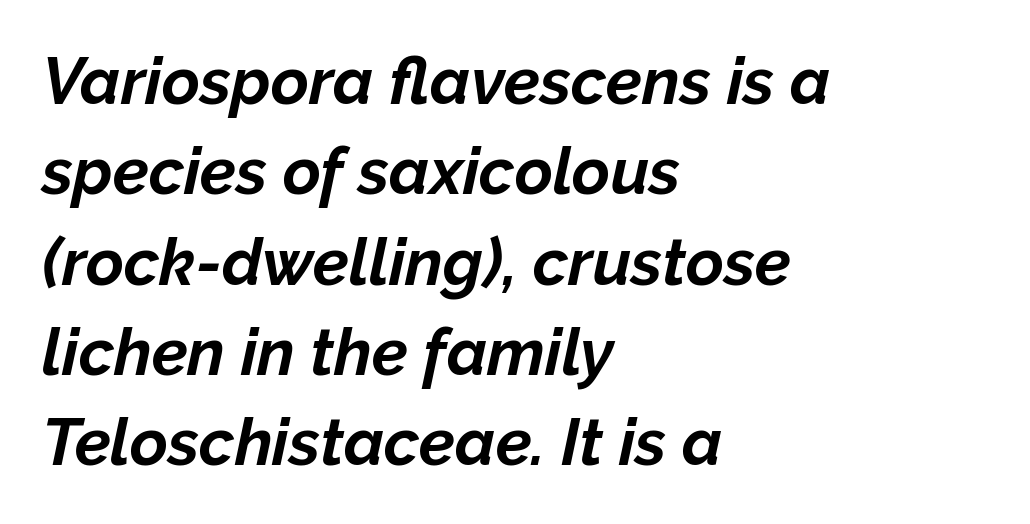
The image shows 65 px bold type, italic (leaning right); set left-aligned, normal line spacing (1.39x), normal letter spacing, not underlined; low stroke contrast and a medium x-height.
